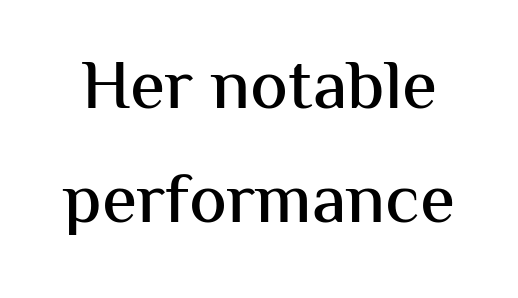
The image shows 71 px sans-serif type, upright; set normal line spacing (1.6x), normal letter spacing, not underlined; medium stroke contrast and a medium x-height.
